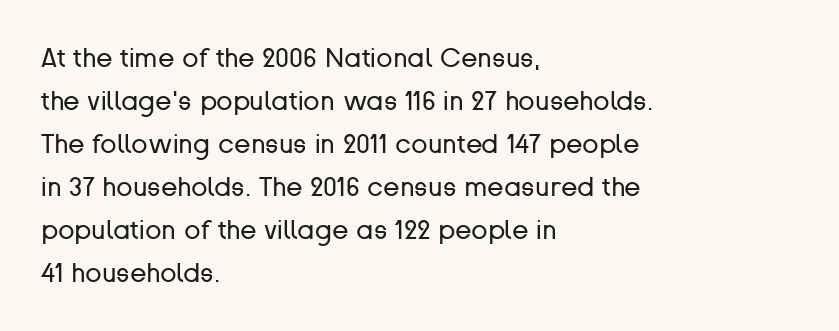
The image shows 27 px text type, upright; set left-aligned, normal line spacing (1.59x), normal letter spacing, not underlined.
